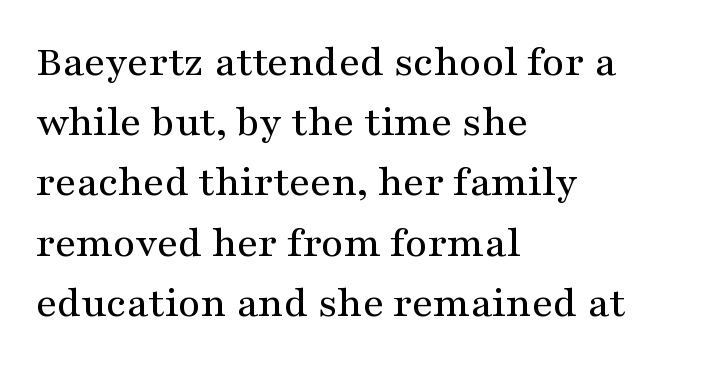
Summary of vertical rhythm: regular, with standard interline spacing. This is the regular roman posture of the typeface. Think of a printed novel: that variable character pitch is what you see here. Descenders are the only things crossing below the line. This rendering employs a face with finishing strokes, i.e., a serif.
